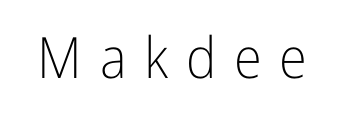
{"serif": "no", "italic": "no", "bold": "no", "weight": "light", "width": "condensed", "stroke_contrast": "low", "x_height": "medium", "monospaced": "no", "underline": "no", "letter_spacing": "wide", "letter_spacing_em": 0.31, "glyph_px": 57}
